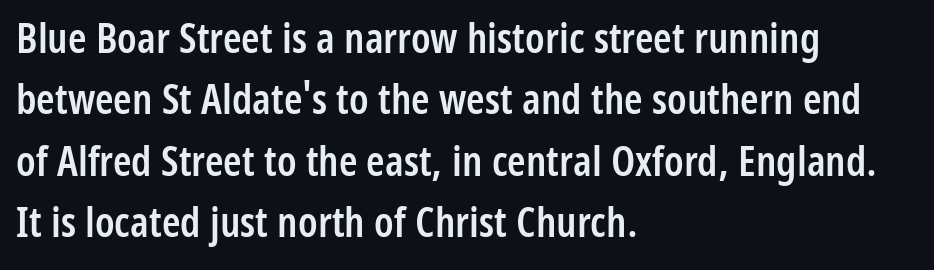
{"serif": "no", "italic": "no", "bold": "semi", "weight": "semibold", "width": "condensed", "stroke_contrast": "low", "x_height": "medium", "monospaced": "no", "underline": "no", "align": "left", "line_spacing": "normal", "line_spacing_ratio": 1.46, "letter_spacing": "normal", "letter_spacing_em": 0.0, "glyph_px": 42}
